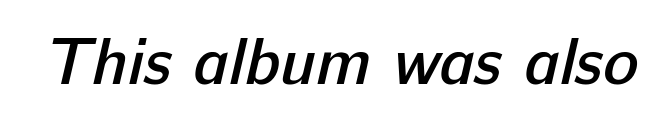
The image shows 66 px semibold sans-serif type; set normal letter spacing, not underlined; low stroke contrast and a medium x-height.
